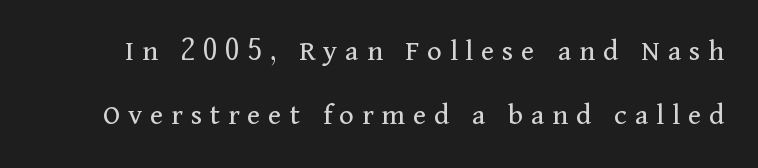
{"serif": "yes", "italic": "no", "bold": "no", "weight": "regular", "width": "normal", "stroke_contrast": "medium", "x_height": "medium", "monospaced": "no", "underline": "no", "line_spacing": "loose", "line_spacing_ratio": 2.06, "letter_spacing": "wide", "letter_spacing_em": 0.25, "glyph_px": 31}
